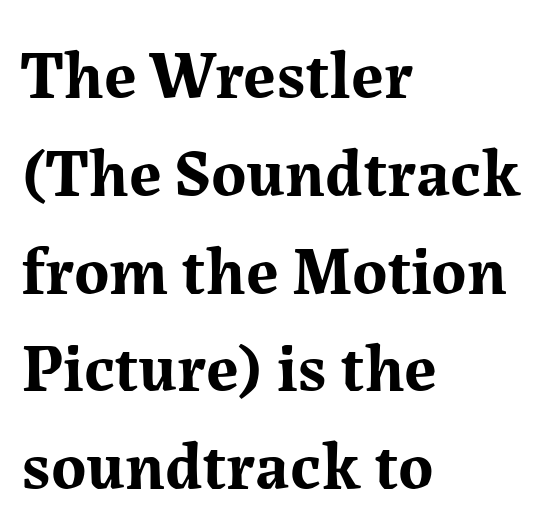
Q: Is the text bold? A: Yes.
Q: Is the text italic (slanted)? A: No, it is upright.
Q: Is the typeface a serif or a sans-serif typeface? A: Serif.
Q: Is the text underlined? A: No.
Q: How is the paragraph aligned? A: Left-aligned.
Q: Is the spacing between letters normal or unusually wide? A: Normal.
Q: Is the spacing between lines tight, normal or loose? A: Normal.
Q: Width (condensed, normal, or wide)? A: Normal.
Q: Stroke contrast? A: Medium.
Q: x-height? A: Medium.
Q: Monospaced? A: No.
